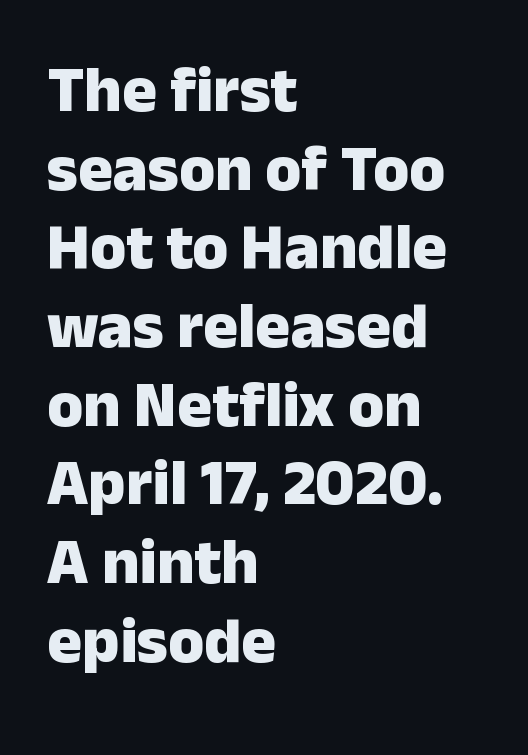
{"serif": "no", "italic": "no", "bold": "yes", "weight": "heavy", "width": "normal", "stroke_contrast": "low", "x_height": "medium", "monospaced": "no", "underline": "no", "align": "left", "line_spacing_ratio": 1.21, "letter_spacing": "normal", "letter_spacing_em": 0.0, "glyph_px": 65}
